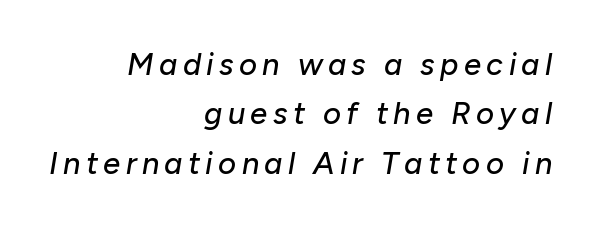
The foot of each line stays bare and open. An italicized treatment has been applied to the whole sample. The space between consecutive lines is moderate. Every row of glyphs terminates at an identical x-position on the right. Do the characters align in a grid? No, the font is proportional.
